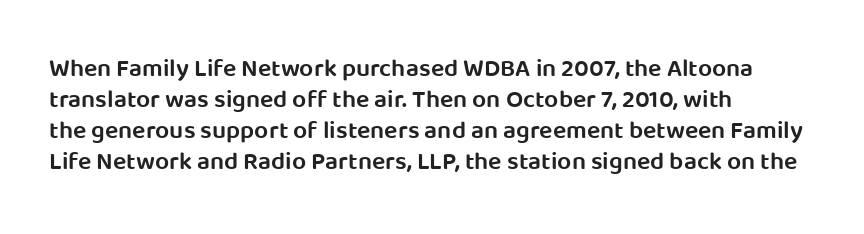
{"italic": "no", "bold": "semi", "underline": "no", "align": "left", "line_spacing_ratio": 1.24, "letter_spacing": "normal", "letter_spacing_em": 0.0, "glyph_px": 25}
